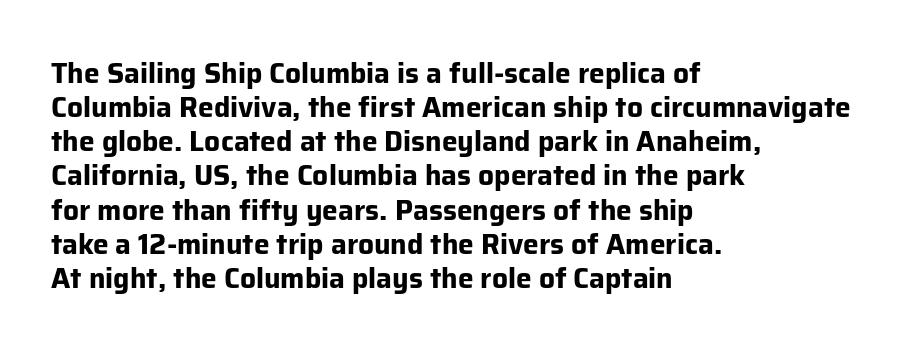
The image shows 28 px bold sans-serif type, upright; set left-aligned, line spacing 1.22x, normal letter spacing, not underlined; low stroke contrast and a medium x-height.
